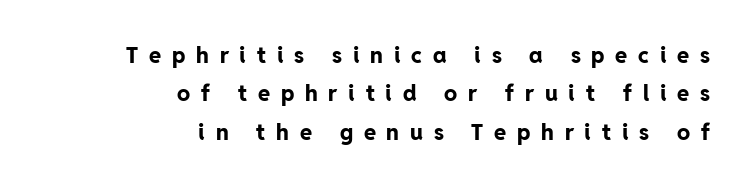
The image shows 22 px bold type, upright; set right-aligned, line spacing 1.75x, unusually wide letter spacing (+0.49 em), not underlined.
